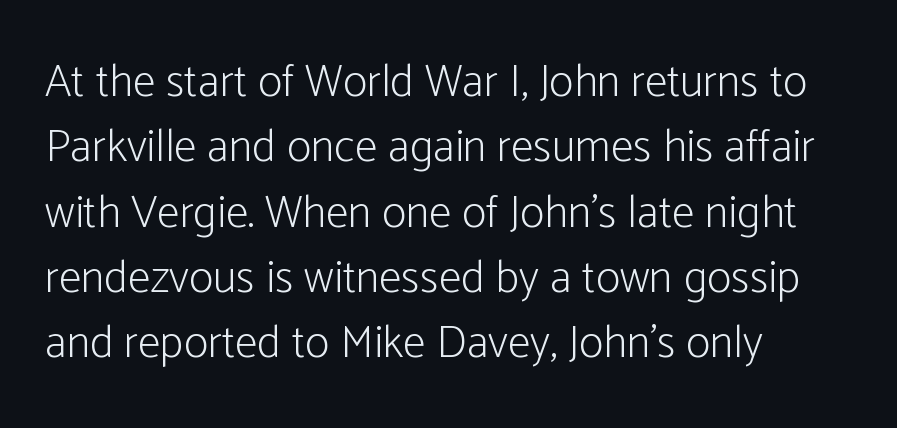
The image shows 46 px light, condensed sans-serif type, upright; set left-aligned, normal line spacing (1.42x), normal letter spacing, not underlined; low stroke contrast and a medium x-height.
